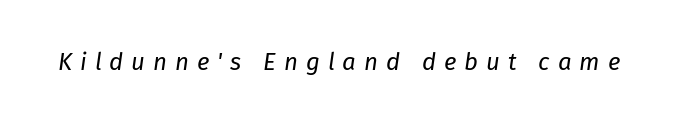
The image shows 24 px text type, italic (leaning right); set unusually wide letter spacing (+0.33 em), not underlined.
